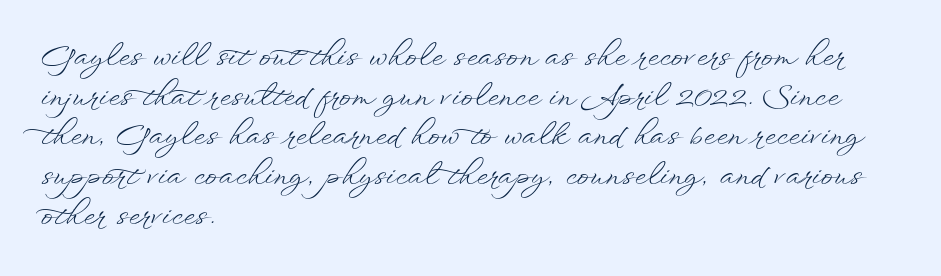
{"bold": "no", "weight": "light", "width": "wide", "stroke_contrast": "low", "x_height": "small", "monospaced": "no", "underline": "no", "align": "left", "line_spacing": "normal", "line_spacing_ratio": 1.37, "letter_spacing": "normal", "letter_spacing_em": 0.0, "glyph_px": 29}
